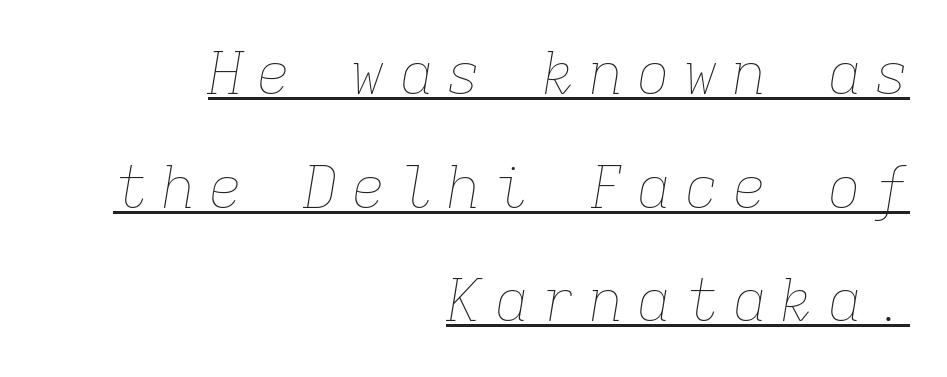
Q: Is the text bold? A: No.
Q: Is the text italic (slanted)? A: Yes, it leans right by about 9 degrees.
Q: Is the text underlined? A: Yes.
Q: How is the paragraph aligned? A: Right-aligned.
Q: Is the spacing between letters normal or unusually wide? A: Unusually wide.
Q: Is the spacing between lines tight, normal or loose? A: Loose.
Q: Width (condensed, normal, or wide)? A: Normal.
Q: Stroke contrast? A: Low.
Q: x-height? A: Medium.
Q: Monospaced? A: Yes.
